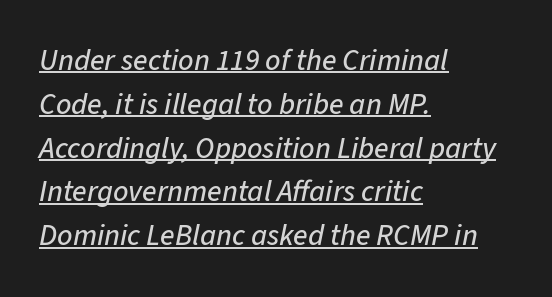
{"italic": "yes", "lean": "right", "slant_degrees": 11, "width": "normal", "stroke_contrast": "low", "x_height": "medium", "monospaced": "no", "underline": "yes", "align": "left", "line_spacing": "normal", "line_spacing_ratio": 1.46, "letter_spacing": "normal", "letter_spacing_em": 0.0, "glyph_px": 30}
